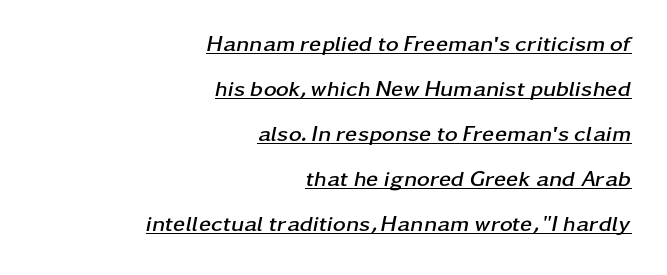
Students, this is bold: see how much ink each stroke carries. Yep, that's italic — everything's leaning. Students, observe the line beneath the letters — that is underlining. This rendering leaves character spacing at its baseline value.
